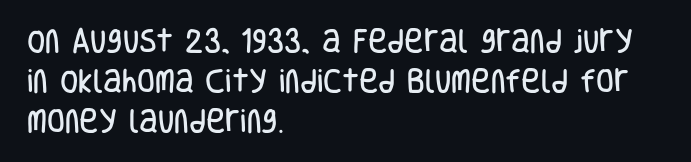
Q: Is the text italic (slanted)? A: No, it is upright.
Q: Is the text underlined? A: No.
Q: How is the paragraph aligned? A: Left-aligned.
Q: Is the spacing between letters normal or unusually wide? A: Normal.
Q: Is the spacing between lines tight, normal or loose? A: Normal.
